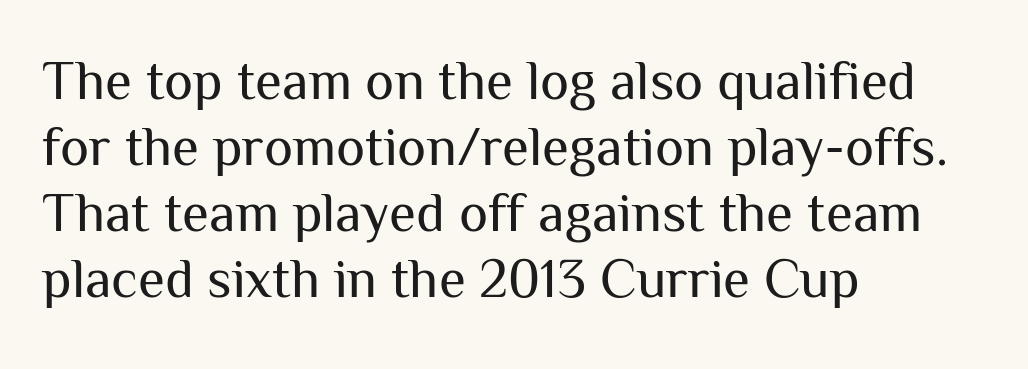
The rendering uses natural spacing where letterforms have individual widths. In terms of letterspacing, this is plain default setting. Upright lettering throughout. Observe the absence of serifs on each vertical stroke in this sample.
